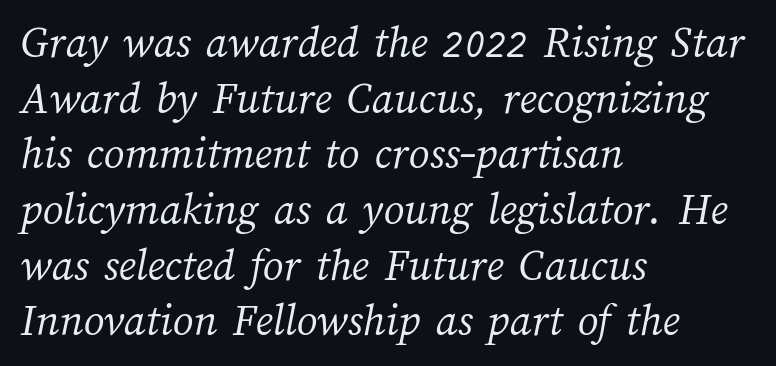
The image shows 46 px light type; set left-aligned, line spacing 1.21x, normal letter spacing, not underlined; medium stroke contrast and a medium x-height.
